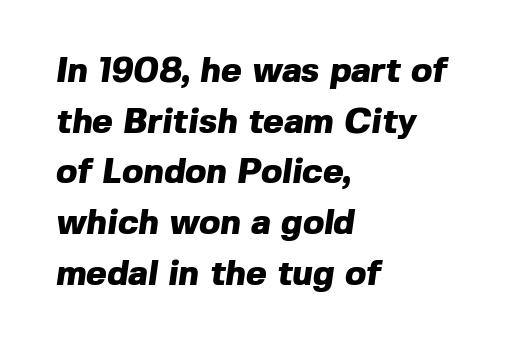
Q: Is the text bold? A: Yes.
Q: Is the typeface a serif or a sans-serif typeface? A: Sans-serif.
Q: Is the text underlined? A: No.
Q: How is the paragraph aligned? A: Left-aligned.
Q: Is the spacing between letters normal or unusually wide? A: Normal.
Q: Is the spacing between lines tight, normal or loose? A: Normal.
Q: Width (condensed, normal, or wide)? A: Normal.
Q: x-height? A: Medium.
Q: Monospaced? A: No.
